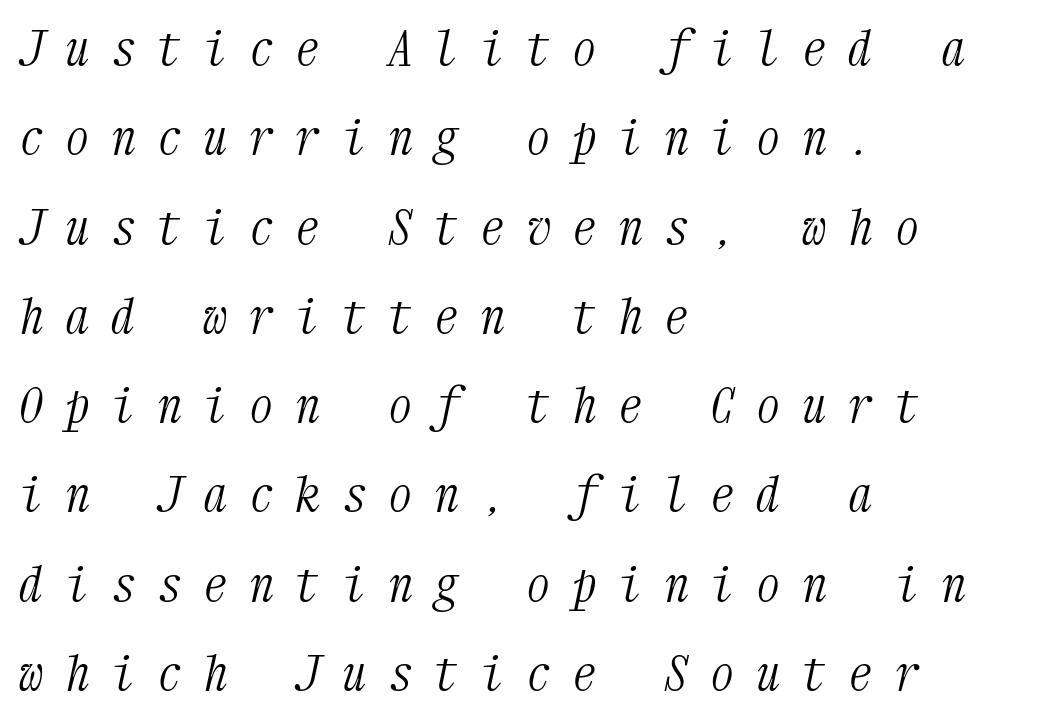
Q: Is the text bold? A: No.
Q: Is the text italic (slanted)? A: Yes, it leans right by about 12 degrees.
Q: Is the typeface a serif or a sans-serif typeface? A: Serif.
Q: Is the text underlined? A: No.
Q: How is the paragraph aligned? A: Left-aligned.
Q: Is the spacing between letters normal or unusually wide? A: Unusually wide.
Q: Width (condensed, normal, or wide)? A: Condensed.
Q: Stroke contrast? A: Medium.
Q: x-height? A: Medium.
Q: Monospaced? A: Yes.
